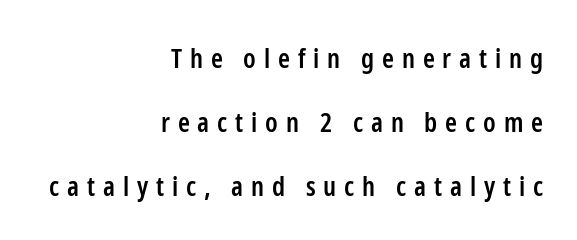
The image shows 27 px text type, upright; set right-aligned, loose line spacing (2.37x), unusually wide letter spacing (+0.29 em), not underlined.
